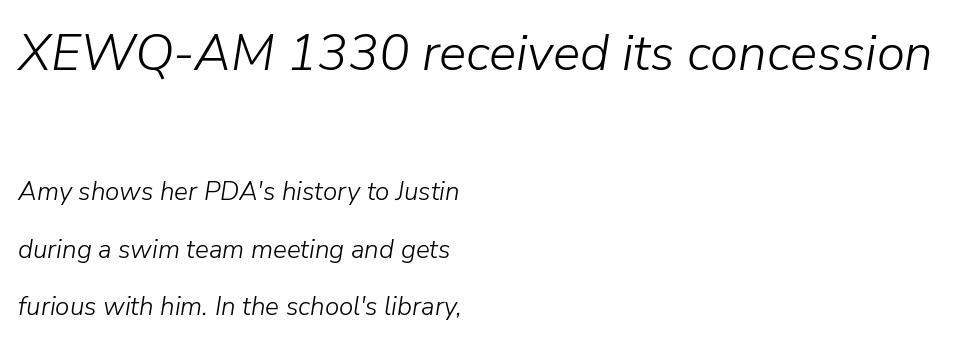
{"italic": "yes", "lean": "right", "slant_degrees": 9, "bold": "no", "weight": "light", "width": "normal", "stroke_contrast": "low", "x_height": "medium", "monospaced": "no", "underline": "no", "align": "left", "line_spacing": "loose", "line_spacing_ratio": 2.23, "letter_spacing": "normal", "letter_spacing_em": 0.0, "larger_block": "first", "size_ratio": 1.96, "glyph_px": 51}
